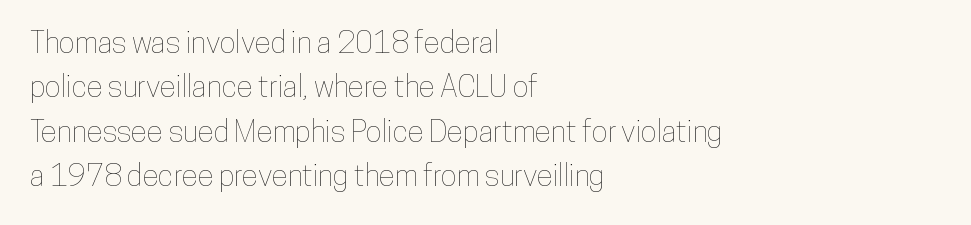
Q: Is the text italic (slanted)? A: No, it is upright.
Q: Is the text underlined? A: No.
Q: How is the paragraph aligned? A: Left-aligned.
Q: Is the spacing between letters normal or unusually wide? A: Normal.
Q: Is the spacing between lines tight, normal or loose? A: Normal.
Q: Width (condensed, normal, or wide)? A: Condensed.
Q: Stroke contrast? A: Low.
Q: x-height? A: Medium.
Q: Monospaced? A: No.
